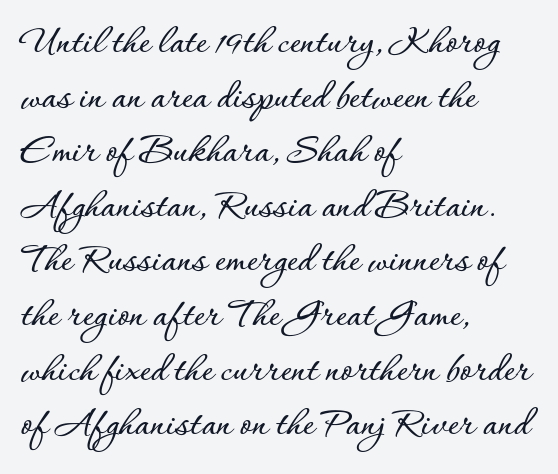
Honestly, the row spacing looks completely unremarkable. Spacing verdict: proportional, widths tailored to each character. Default kerning and tracking; the words read as compact shapes.
